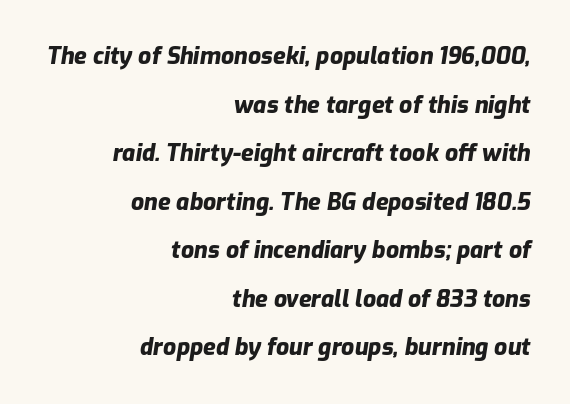
Q: Is the text bold? A: Yes.
Q: Is the text italic (slanted)? A: Yes, it leans right by about 9 degrees.
Q: Is the text underlined? A: No.
Q: How is the paragraph aligned? A: Right-aligned.
Q: Is the spacing between letters normal or unusually wide? A: Normal.
Q: Is the spacing between lines tight, normal or loose? A: Loose.
